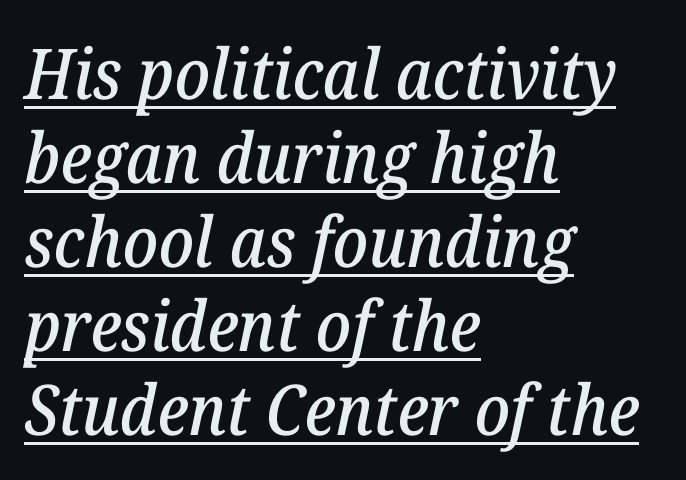
{"serif": "yes", "italic": "yes", "lean": "right", "slant_degrees": 12, "width": "normal", "stroke_contrast": "low", "x_height": "medium", "monospaced": "no", "underline": "yes", "align": "left", "line_spacing_ratio": 1.2, "letter_spacing": "normal", "letter_spacing_em": 0.0, "glyph_px": 70}
